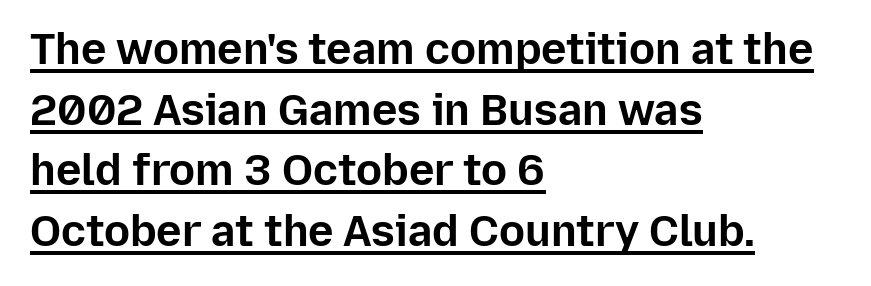
Does a line run under the words? Yes, clearly. This rendering uses left alignment, leaving the right contour irregular. Observe the ordinary spacing: letters are neighbours, not strangers. Regarding serifs, this sample does without them. What's the leading like? Ordinary, nothing unusual. Varying glyph widths throughout — classic text-font behaviour.
